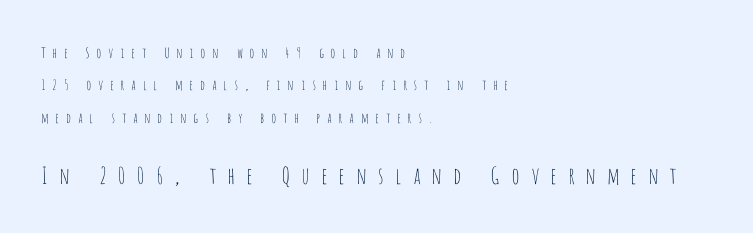
The image shows 23 px text type, upright; set left-aligned, loose line spacing (2.31x), unusually wide letter spacing (+0.45 em), not underlined; the second (bottom) block is 1.64x larger.
